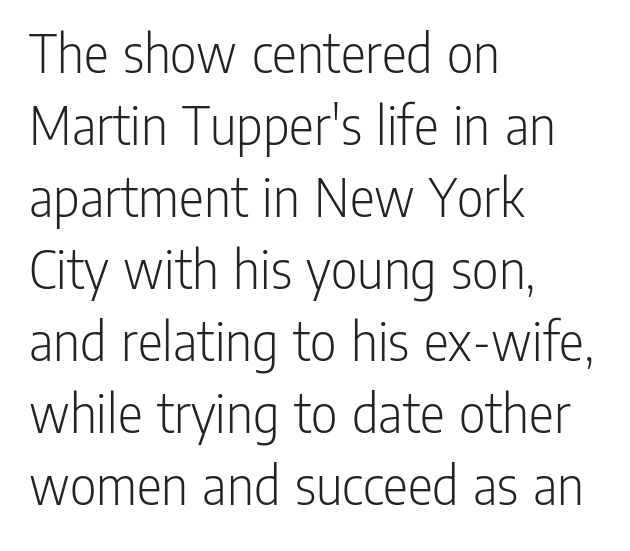
{"serif": "no", "italic": "no", "bold": "no", "weight": "light", "width": "condensed", "stroke_contrast": "low", "x_height": "medium", "monospaced": "no", "underline": "no", "align": "left", "line_spacing_ratio": 1.24, "letter_spacing": "normal", "letter_spacing_em": 0.0, "glyph_px": 58}
